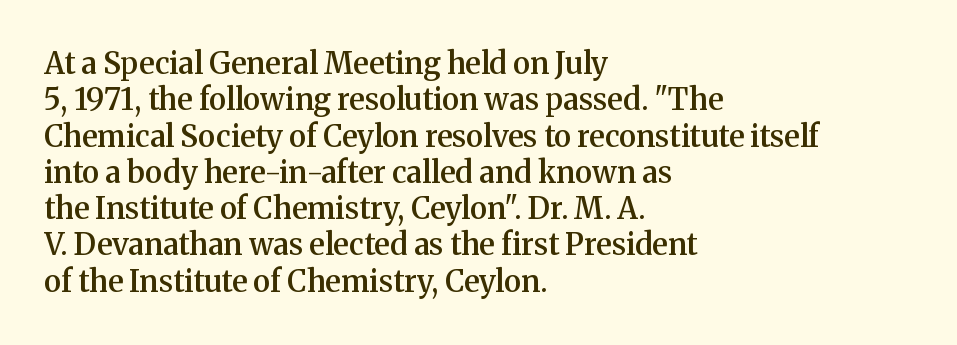
Typographically, this falls in the serif category. Emphasis by weight is partial: semibold. The baseline area is clear. The paragraph shown leans on its left margin. No italicization has been applied; the sample stays upright.
